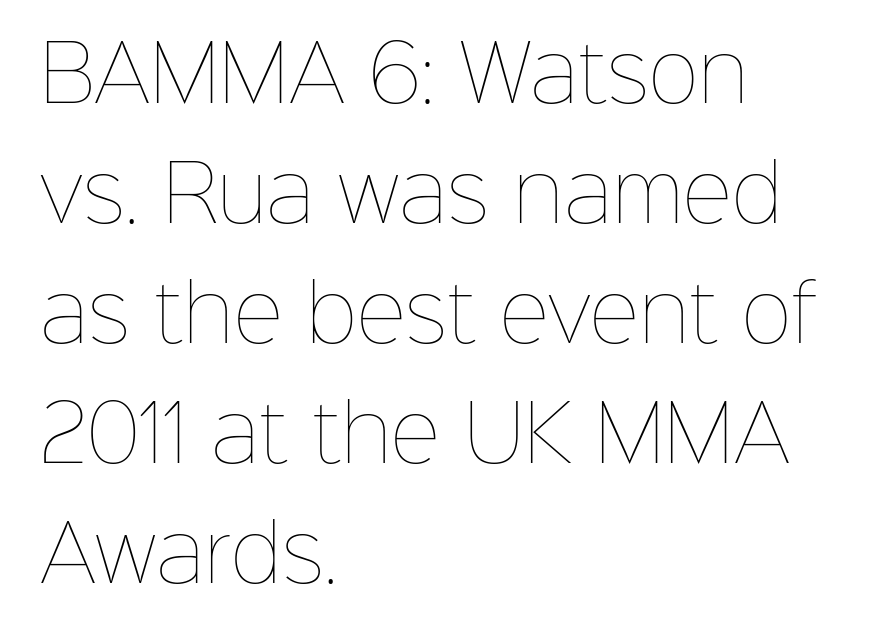
Baseline-to-baseline distance is the conventional proportion of letter height. The rag falls on the right side of this text block. Posture: vertical. Varying glyph widths throughout — classic text-font behaviour. The letters look calm and open, with moderate or lighter stems. The letterforms sit shoulder to shoulder at normal distance.
